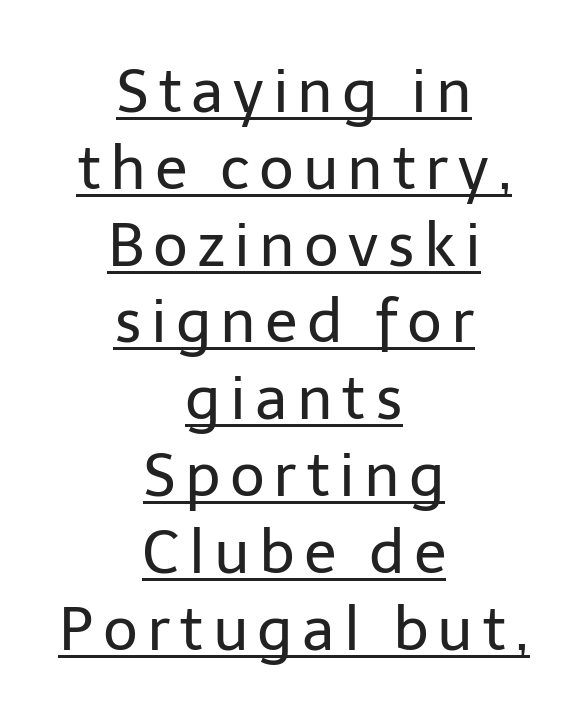
{"serif": "no", "italic": "no", "bold": "no", "weight": "regular", "width": "normal", "stroke_contrast": "low", "x_height": "medium", "monospaced": "no", "underline": "yes", "align": "center", "line_spacing": "normal", "line_spacing_ratio": 1.28, "glyph_px": 60}
